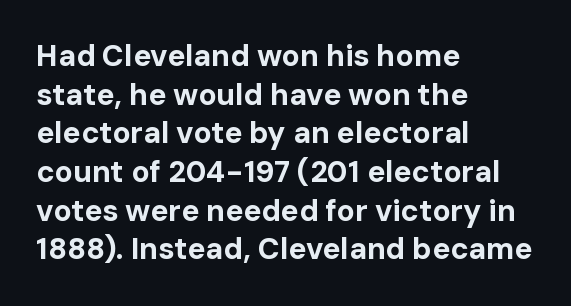
Q: Is the text bold? A: Yes.
Q: Is the text italic (slanted)? A: No, it is upright.
Q: Is the typeface a serif or a sans-serif typeface? A: Sans-serif.
Q: Is the text underlined? A: No.
Q: How is the paragraph aligned? A: Left-aligned.
Q: Is the spacing between letters normal or unusually wide? A: Normal.
Q: Is the spacing between lines tight, normal or loose? A: Normal.
Q: Width (condensed, normal, or wide)? A: Normal.
Q: Stroke contrast? A: Low.
Q: x-height? A: Medium.
Q: Monospaced? A: No.
